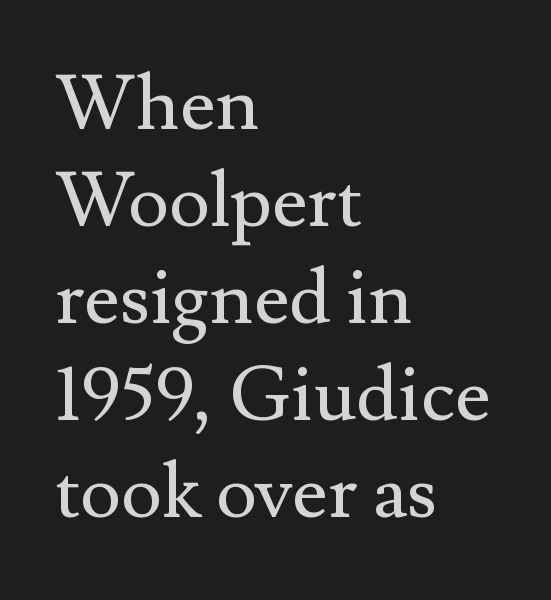
{"serif": "yes", "italic": "no", "bold": "no", "weight": "regular", "width": "normal", "stroke_contrast": "medium", "x_height": "small", "monospaced": "no", "underline": "no", "align": "left", "line_spacing": "normal", "line_spacing_ratio": 1.26, "letter_spacing": "normal", "letter_spacing_em": 0.0, "glyph_px": 77}
